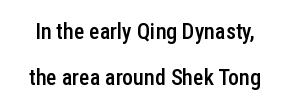
{"italic": "no", "bold": "semi", "underline": "no", "line_spacing": "loose", "line_spacing_ratio": 2.07, "letter_spacing": "normal", "letter_spacing_em": 0.0, "glyph_px": 22}
